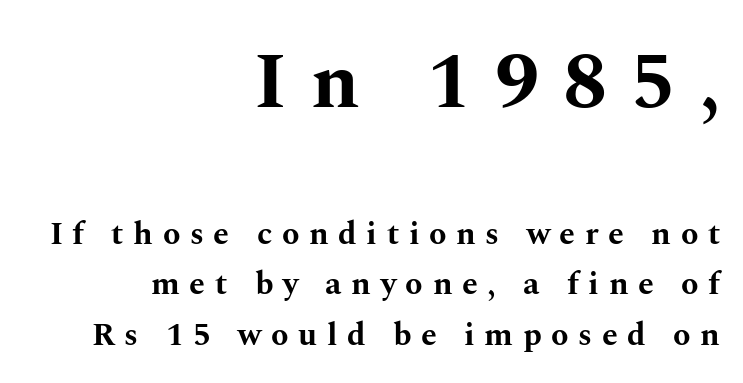
{"serif": "yes", "italic": "no", "bold": "yes", "weight": "bold", "width": "wide", "stroke_contrast": "medium", "x_height": "medium", "monospaced": "no", "underline": "no", "align": "right", "line_spacing": "normal", "line_spacing_ratio": 1.57, "letter_spacing": "wide", "letter_spacing_em": 0.3, "larger_block": "first", "size_ratio": 2.47, "glyph_px": 79}
